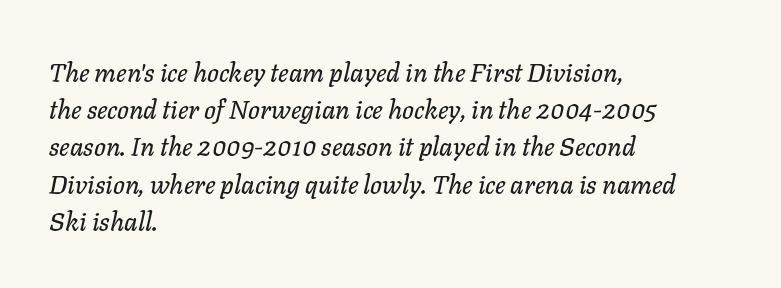
Q: Is the text italic (slanted)? A: Yes, it leans right by about 11 degrees.
Q: Is the text underlined? A: No.
Q: How is the paragraph aligned? A: Left-aligned.
Q: Is the spacing between letters normal or unusually wide? A: Normal.
Q: Is the spacing between lines tight, normal or loose? A: Normal.
